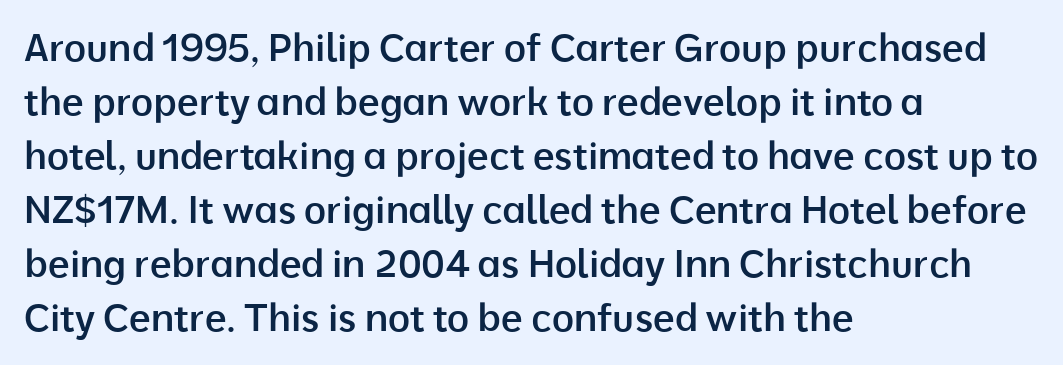
Just letters on the line, the space beneath them empty. These lines carry some extra weight — a demibold, not a full bold. Here the designer chose a conventional face with non-uniform glyph widths. Regular leading. Unlike italic type, these characters show no tilt at all. Serifs: no, the terminals of the letterforms are clean.
